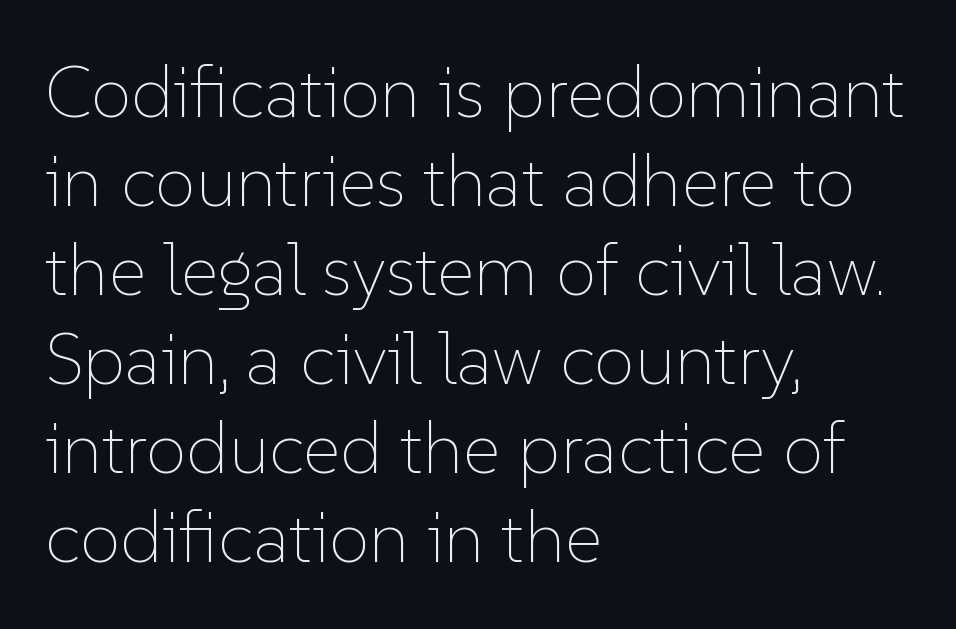
Q: Is the text bold? A: No.
Q: Is the text italic (slanted)? A: No, it is upright.
Q: Is the text underlined? A: No.
Q: How is the paragraph aligned? A: Left-aligned.
Q: Is the spacing between letters normal or unusually wide? A: Normal.
Q: Width (condensed, normal, or wide)? A: Normal.
Q: Stroke contrast? A: Low.
Q: x-height? A: Medium.
Q: Monospaced? A: No.
